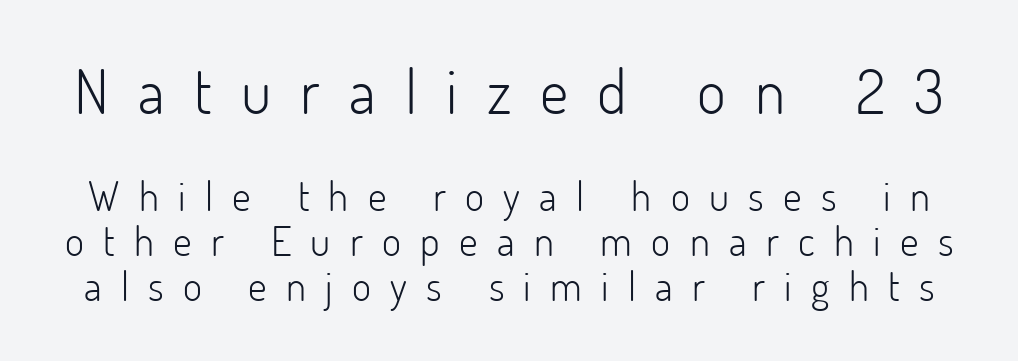
The typeface has the unassuming heft of standard copy or less. The rendering shows plain stroke endings on the letterforms — a sans-serif design. Words appear elongated and porous because spacing is wide. The space directly below the letters is spotless. Unlike italic type, these characters show no tilt at all. Do the characters align in a grid? No, the font is proportional.
